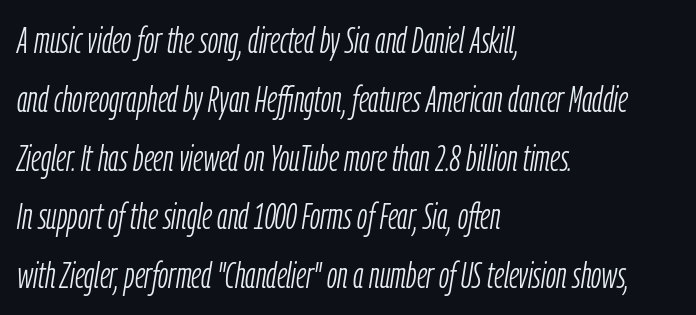
Q: Is the text bold? A: No.
Q: Is the text italic (slanted)? A: Yes, it leans right by about 9 degrees.
Q: Is the text underlined? A: No.
Q: How is the paragraph aligned? A: Left-aligned.
Q: Is the spacing between letters normal or unusually wide? A: Normal.
Q: Is the spacing between lines tight, normal or loose? A: Normal.
Q: Width (condensed, normal, or wide)? A: Condensed.
Q: Stroke contrast? A: Low.
Q: x-height? A: Medium.
Q: Monospaced? A: No.
